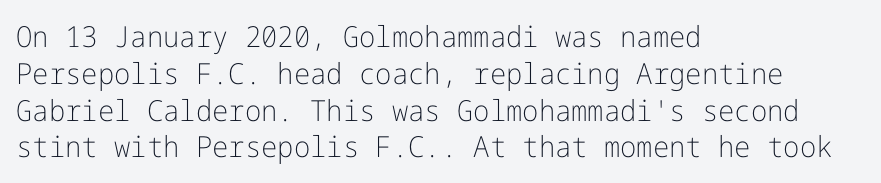
Leading matches the norm, producing a regular column. The strokes are not fattened; the text isn't bold. The typeface chosen for these lines omits serifs. Which margin do the lines hug? The left one — the right edge is uneven. Quick note: not italic, upright.
